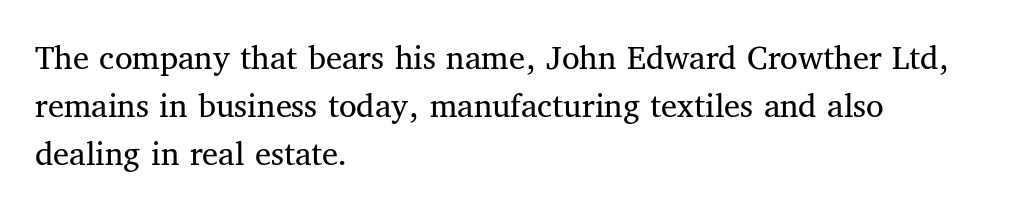
Q: Is the text bold? A: No.
Q: Is the text italic (slanted)? A: No, it is upright.
Q: Is the typeface a serif or a sans-serif typeface? A: Serif.
Q: Is the text underlined? A: No.
Q: How is the paragraph aligned? A: Left-aligned.
Q: Is the spacing between letters normal or unusually wide? A: Normal.
Q: Is the spacing between lines tight, normal or loose? A: Normal.
Q: Width (condensed, normal, or wide)? A: Normal.
Q: Stroke contrast? A: Medium.
Q: x-height? A: Medium.
Q: Monospaced? A: No.
